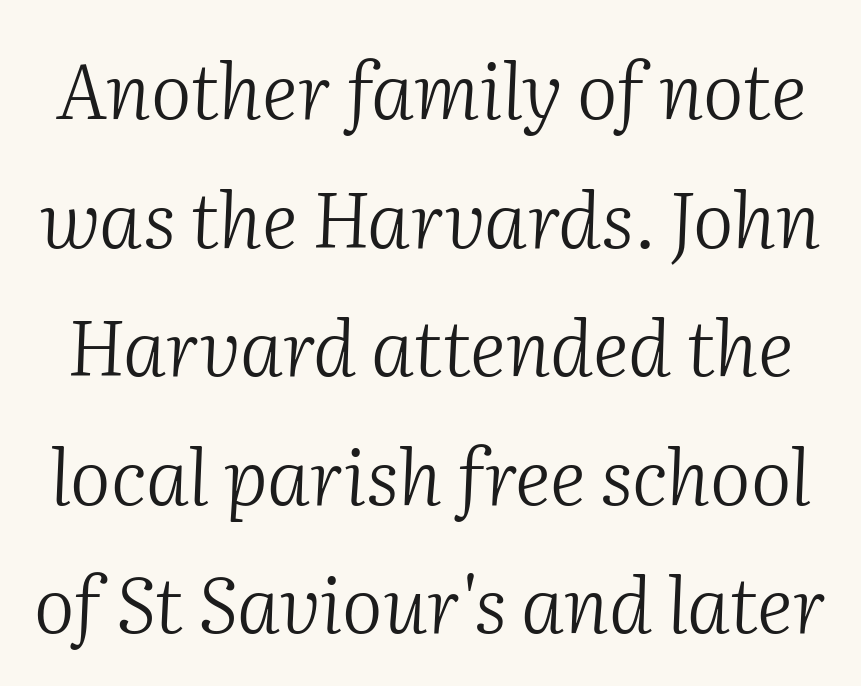
{"serif": "yes", "italic": "yes", "lean": "right", "slant_degrees": 2, "bold": "no", "weight": "light", "width": "normal", "stroke_contrast": "medium", "x_height": "medium", "monospaced": "no", "underline": "no", "line_spacing": "normal", "line_spacing_ratio": 1.67, "letter_spacing": "normal", "letter_spacing_em": 0.0, "glyph_px": 77}
